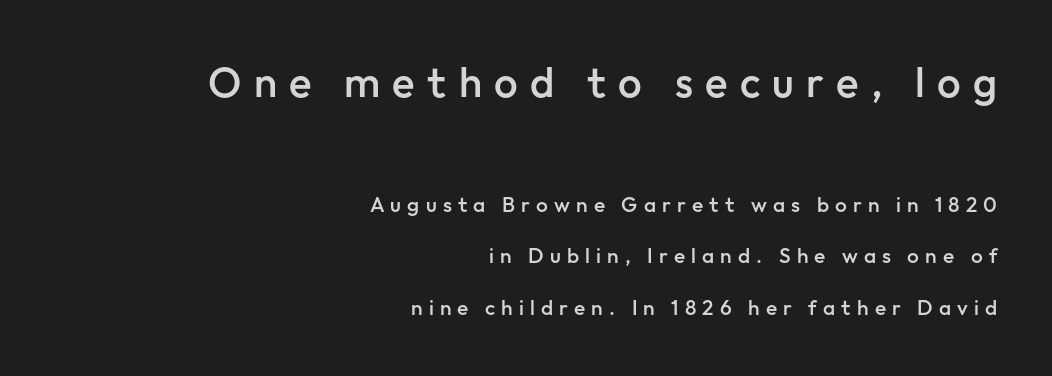
The image shows 42 px semibold sans-serif type, upright; set right-aligned, loose line spacing (2.44x), unusually wide letter spacing (+0.29 em), not underlined; the first (top) block is 2.0x larger; low stroke contrast and a medium x-height.
